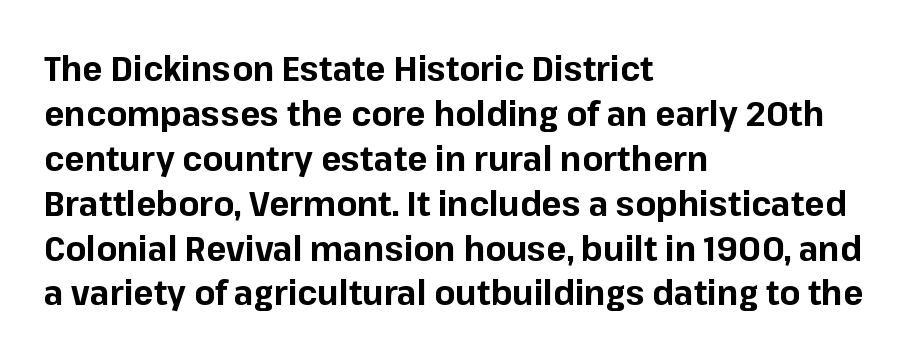
The image shows 34 px bold sans-serif type, upright; set left-aligned, normal line spacing (1.32x), normal letter spacing, not underlined; low stroke contrast and a medium x-height.
